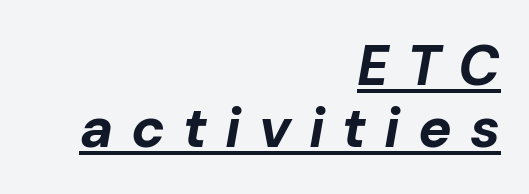
Short and long lines alike share a common ending point at right. Caption: bold face, heavy strokes. Is this a fixed-width face? No — the glyphs have proportional, varying widths. The typesetter has applied underlining to the passage shown. The space between consecutive lines is stingy.
